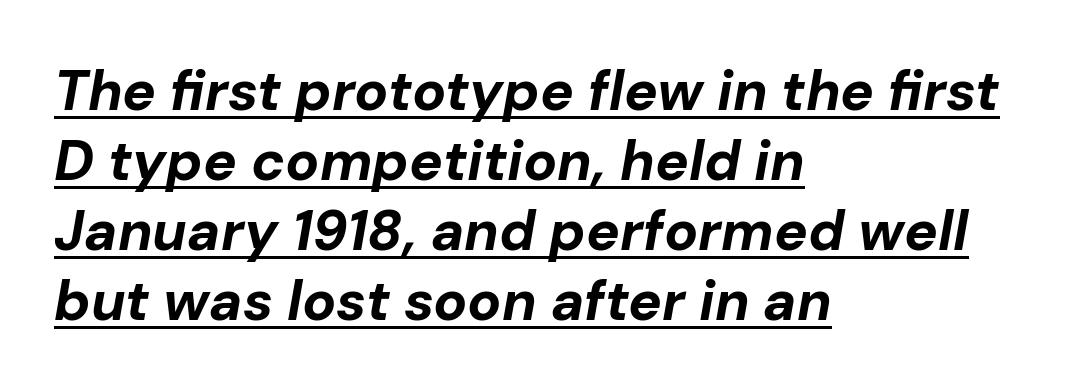
These lines are set flush left with a ragged right edge. Plenty of ink on the page — the face is bold. Tracking here is standard; glyphs follow each other at the usual distance. You could not count columns in this text — the font is proportionally spaced. The rendering applies a slant to the glyphs. In terms of leading, this rendering sits right in the middle.
